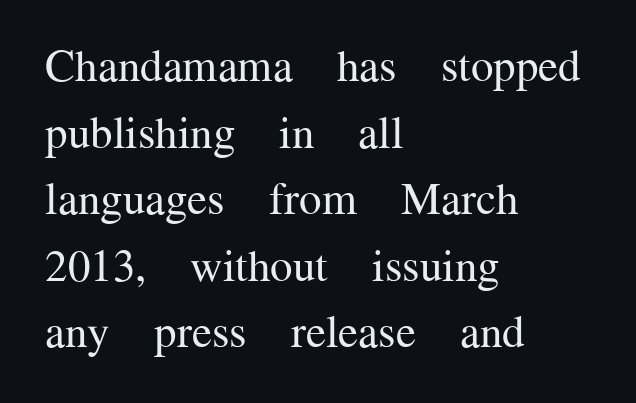
{"serif": "yes", "italic": "no", "bold": "no", "weight": "regular", "width": "normal", "stroke_contrast": "medium", "x_height": "medium", "monospaced": "no", "underline": "no", "align": "left", "line_spacing": "normal", "line_spacing_ratio": 1.48, "letter_spacing": "normal", "letter_spacing_em": 0.0, "glyph_px": 45}
